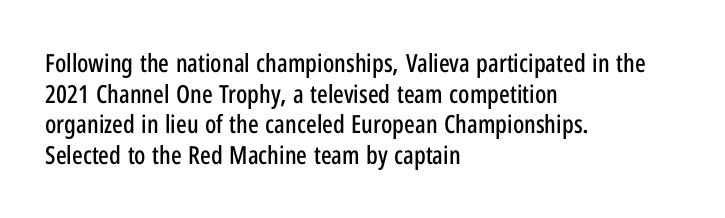
Which margin do the lines hug? The left one — the right edge is uneven. Bare-footed words on every line. Here the glyphs are tracked normally, forming tight word shapes. Does the lettering tilt? It doesn't — this is upright.
